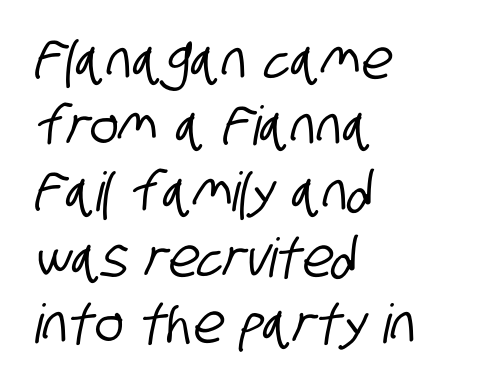
Compared with a centered layout, this one pins lines to the left instead. The passage shown is typeset with a sans-serif family. The letterforms sit shoulder to shoulder at normal distance. Glance below the letters and you will spot only blank space. Here the designer chose a conventional face with non-uniform glyph widths.
